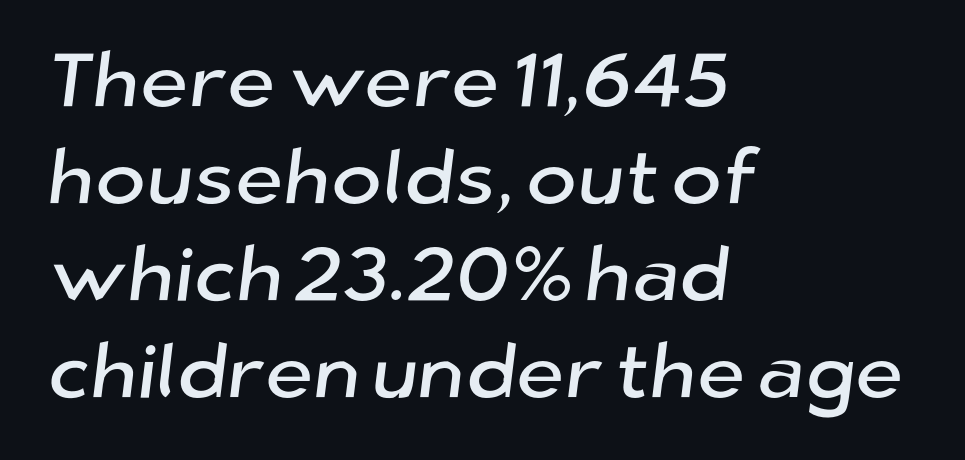
Q: Is the typeface a serif or a sans-serif typeface? A: Sans-serif.
Q: Is the text underlined? A: No.
Q: How is the paragraph aligned? A: Left-aligned.
Q: Is the spacing between letters normal or unusually wide? A: Normal.
Q: Is the spacing between lines tight, normal or loose? A: Normal.
Q: Width (condensed, normal, or wide)? A: Normal.
Q: Stroke contrast? A: Low.
Q: x-height? A: Medium.
Q: Monospaced? A: No.
